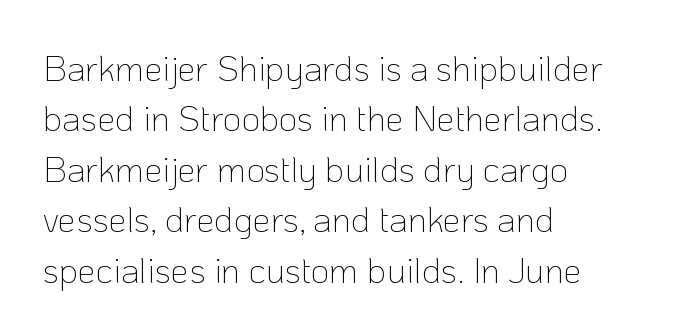
A bare baseline throughout the passage. Which margin do the lines hug? The left one — the right edge is uneven. The typography opts for an upright posture over an oblique one. Interline gaps are of average width in this sample. The letterforms sit at book weight or below.
